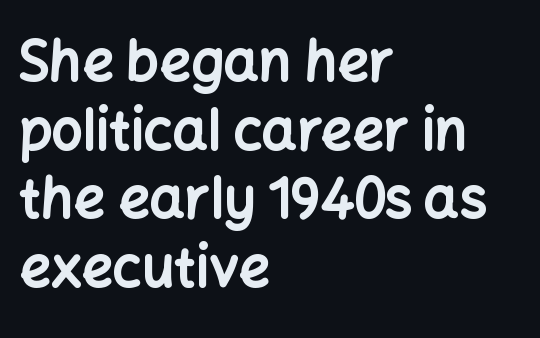
Style check: upright. You can tell from the bare stems that sans-serif type was used. Short and long lines alike share a common starting point at left. Line spacing here is normal. This sample uses plain, unmodified letter spacing.
